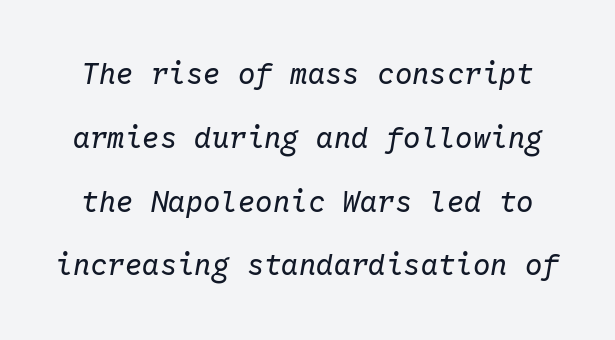
This sample trades compactness for vertical openness between lines. Do the characters align in a grid? Yes, the font is monospaced. The face used here has a pronounced slope to its letters. Underline: absent. Nobody touched the tracking dial on this one. Letters have the restrained weight of plain body copy at most.
